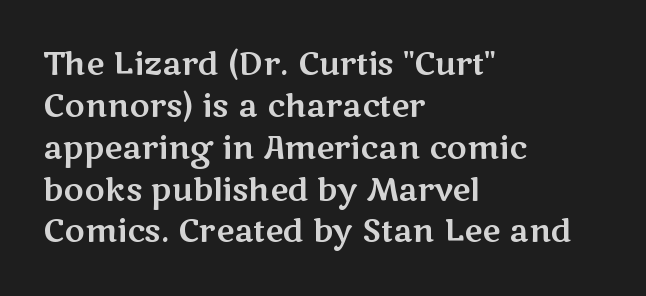
Q: Is the text italic (slanted)? A: No, it is upright.
Q: Is the typeface a serif or a sans-serif typeface? A: Sans-serif.
Q: Is the text underlined? A: No.
Q: How is the paragraph aligned? A: Left-aligned.
Q: Is the spacing between letters normal or unusually wide? A: Normal.
Q: Is the spacing between lines tight, normal or loose? A: Normal.
Q: Width (condensed, normal, or wide)? A: Wide.
Q: Stroke contrast? A: Medium.
Q: x-height? A: Medium.
Q: Monospaced? A: No.
